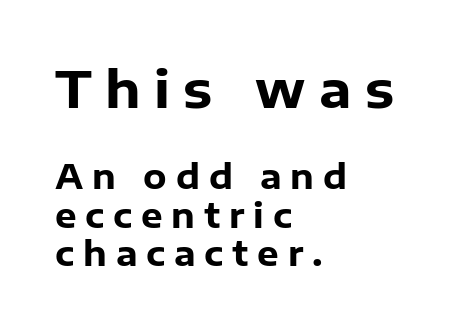
Q: Is the text bold? A: Yes.
Q: Is the text italic (slanted)? A: No, it is upright.
Q: Is the typeface a serif or a sans-serif typeface? A: Sans-serif.
Q: Is the text underlined? A: No.
Q: How is the paragraph aligned? A: Left-aligned.
Q: Is the spacing between letters normal or unusually wide? A: Unusually wide.
Q: Is the spacing between lines tight, normal or loose? A: Tight.
Q: Which block of text is set in a larger size, the first (top) or the second (bottom)? A: The first (top) one.
Q: Width (condensed, normal, or wide)? A: Normal.
Q: Stroke contrast? A: Low.
Q: x-height? A: Medium.
Q: Monospaced? A: No.
